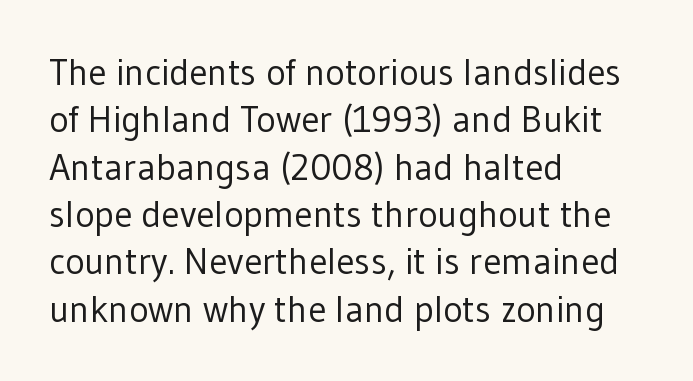
The image shows 37 px regular-weight sans-serif type, upright; set left-aligned, normal line spacing (1.28x), normal letter spacing, not underlined; low stroke contrast and a medium x-height.
